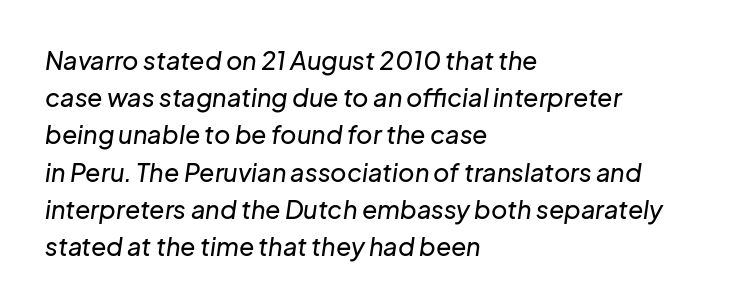
The image shows 25 px text type, italic (leaning right); set left-aligned, normal line spacing (1.49x), normal letter spacing, not underlined.
